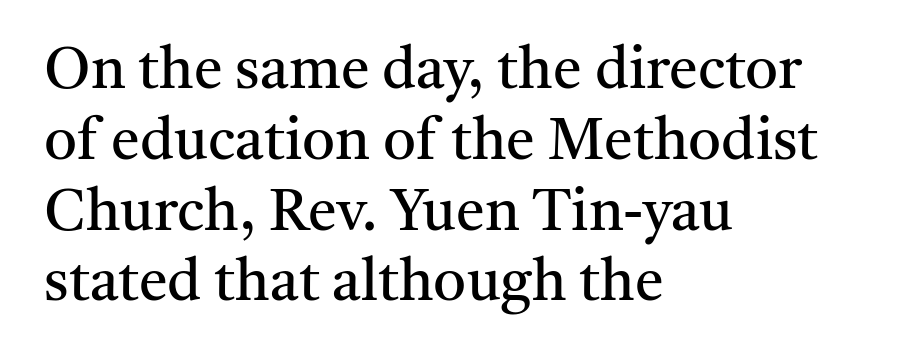
{"serif": "yes", "italic": "no", "bold": "no", "weight": "regular", "width": "normal", "stroke_contrast": "medium", "x_height": "medium", "monospaced": "no", "underline": "no", "align": "left", "line_spacing_ratio": 1.22, "letter_spacing": "normal", "letter_spacing_em": 0.0, "glyph_px": 58}
